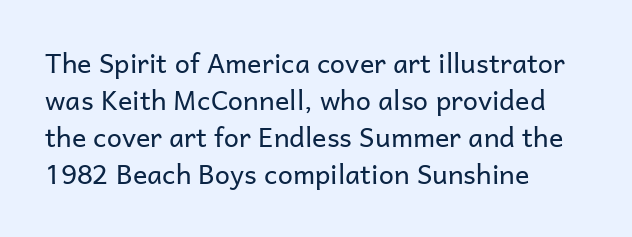
The image shows 27 px text type, upright; set left-aligned, normal line spacing (1.37x), normal letter spacing, not underlined.
